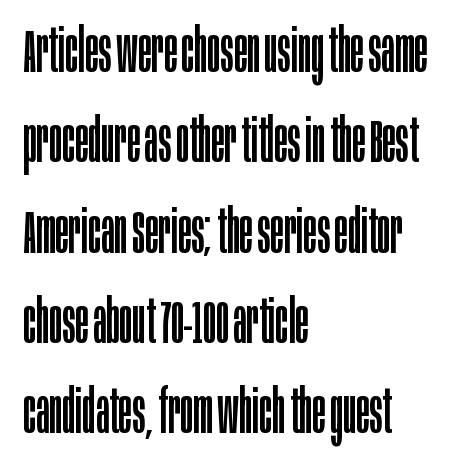
{"serif": "no", "italic": "no", "bold": "no", "weight": "regular", "width": "condensed", "stroke_contrast": "low", "x_height": "large", "monospaced": "no", "underline": "no", "align": "left", "line_spacing": "normal", "line_spacing_ratio": 1.48, "letter_spacing": "normal", "letter_spacing_em": 0.0, "glyph_px": 61}
